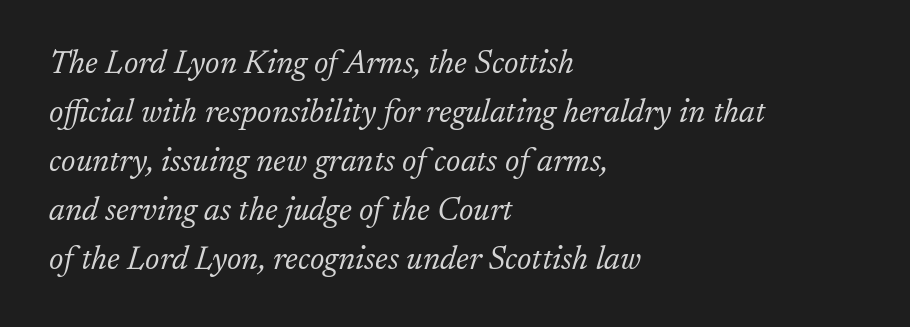
The image shows 32 px light serif type, italic (leaning right); set left-aligned, normal line spacing (1.53x), normal letter spacing, not underlined; low stroke contrast and a medium x-height.
